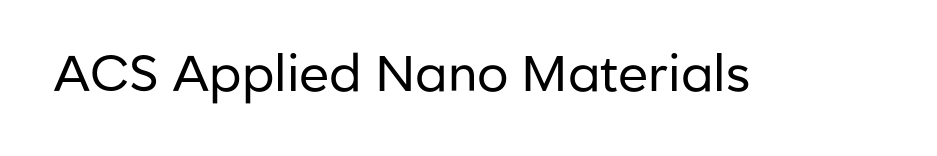
Regarding serifs, this sample does without them. Varying glyph widths throughout — classic text-font behaviour. Vertical stems look standard width or narrower in stroke. This rendering leaves character spacing at its baseline value. This is roman type, the default non-slanted kind.
